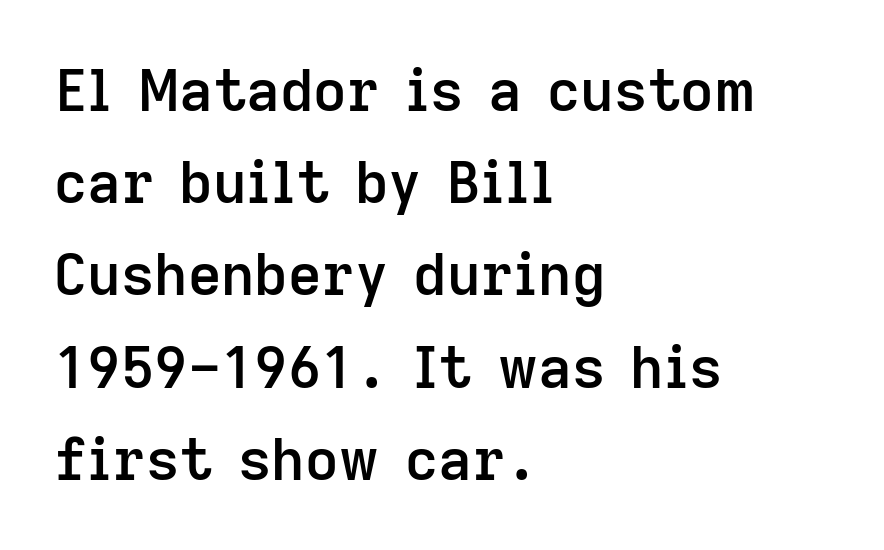
Which margin do the lines hug? The left one — the right edge is uneven. This sample has the flowing, uneven cadence of proportional lettering. Has an underline been added? It has not. This is the regular roman posture of the typeface. This rendering employs a face without finishing strokes, i.e., a sans-serif.
